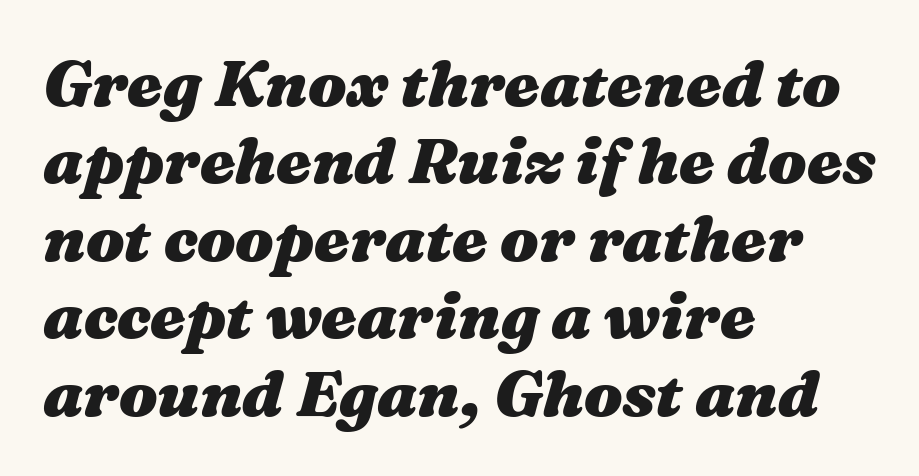
{"italic": "yes", "lean": "right", "slant_degrees": 16, "bold": "yes", "weight": "heavy", "width": "wide", "stroke_contrast": "medium", "x_height": "medium", "monospaced": "no", "underline": "no", "align": "left", "line_spacing_ratio": 1.21, "letter_spacing": "normal", "letter_spacing_em": 0.0, "glyph_px": 64}
